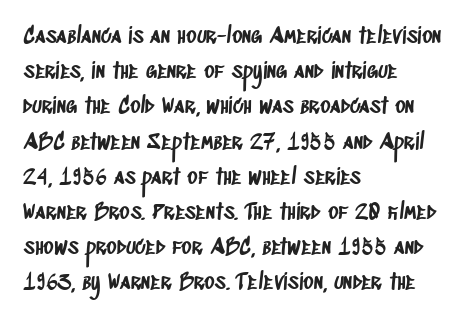
{"underline": "no", "align": "left", "line_spacing": "normal", "line_spacing_ratio": 1.6, "letter_spacing": "normal", "letter_spacing_em": 0.0, "glyph_px": 22}
